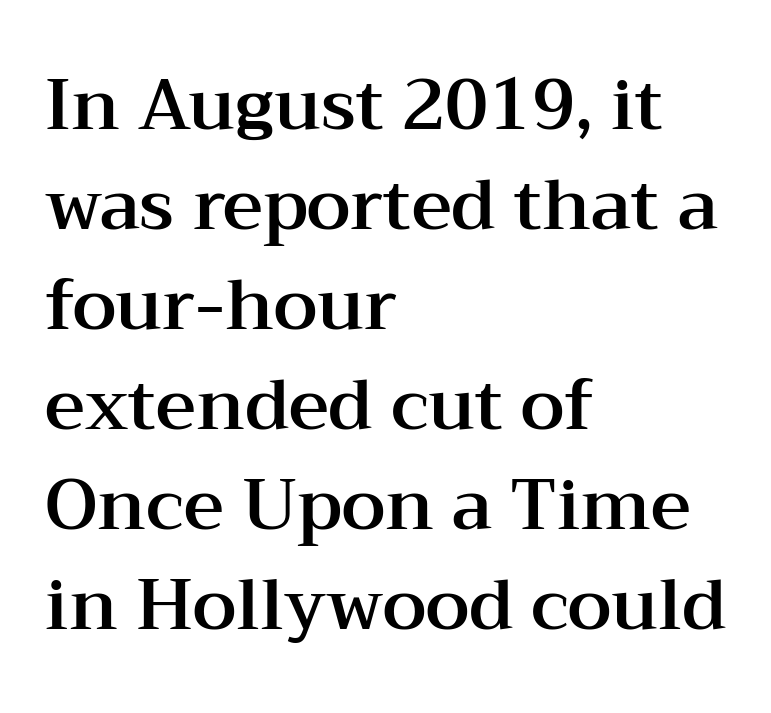
{"serif": "yes", "italic": "no", "width": "wide", "stroke_contrast": "medium", "x_height": "medium", "monospaced": "no", "underline": "no", "align": "left", "line_spacing": "normal", "line_spacing_ratio": 1.43, "letter_spacing": "normal", "letter_spacing_em": 0.0, "glyph_px": 70}
